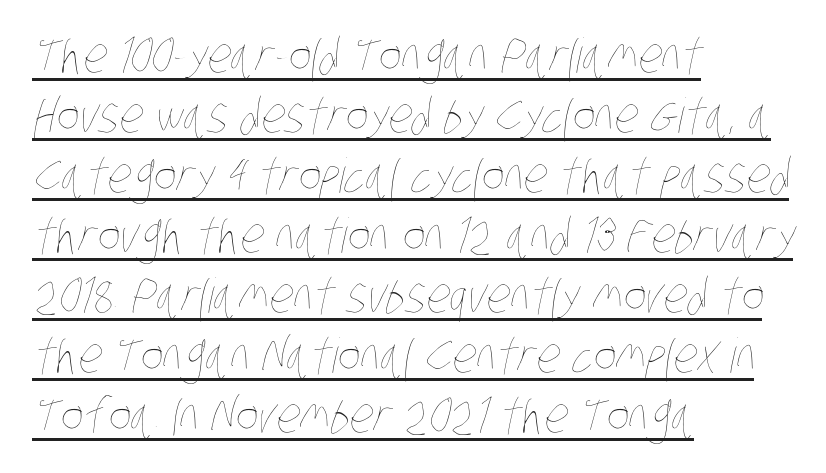
Think standard paragraph weight, or any step lighter than that. These lines are set flush left with a ragged right edge. A typesetter would call this proportional, since set widths differ per character. What decoration does the sample have? An underline.
